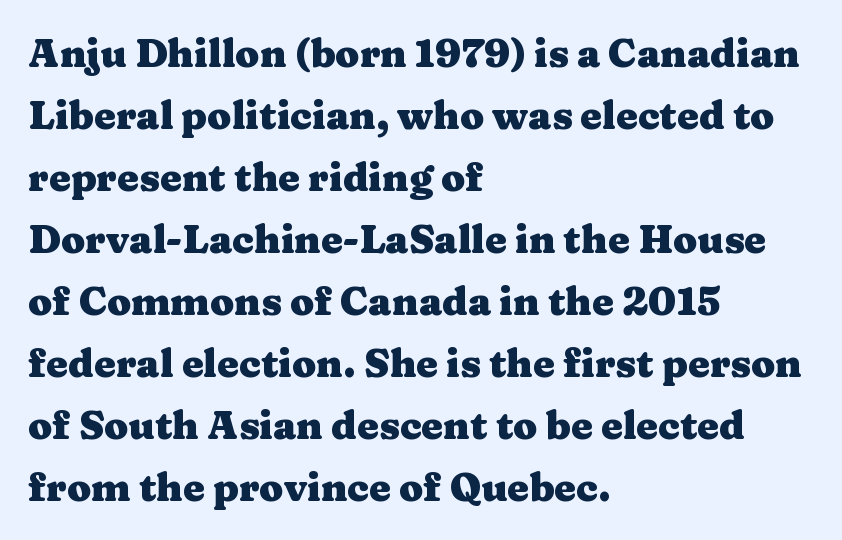
Q: Is the text bold? A: Yes.
Q: Is the text italic (slanted)? A: No, it is upright.
Q: Is the typeface a serif or a sans-serif typeface? A: Serif.
Q: Is the text underlined? A: No.
Q: How is the paragraph aligned? A: Left-aligned.
Q: Is the spacing between letters normal or unusually wide? A: Normal.
Q: Is the spacing between lines tight, normal or loose? A: Normal.
Q: Width (condensed, normal, or wide)? A: Wide.
Q: Stroke contrast? A: Medium.
Q: x-height? A: Medium.
Q: Monospaced? A: No.
